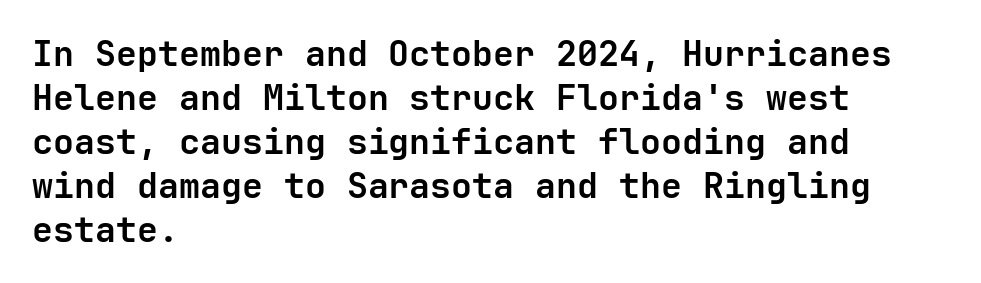
Q: Is the text bold? A: Yes.
Q: Is the text italic (slanted)? A: No, it is upright.
Q: Is the typeface a serif or a sans-serif typeface? A: Sans-serif.
Q: Is the text underlined? A: No.
Q: How is the paragraph aligned? A: Left-aligned.
Q: Is the spacing between letters normal or unusually wide? A: Normal.
Q: Is the spacing between lines tight, normal or loose? A: Normal.
Q: Width (condensed, normal, or wide)? A: Normal.
Q: Stroke contrast? A: Low.
Q: x-height? A: Medium.
